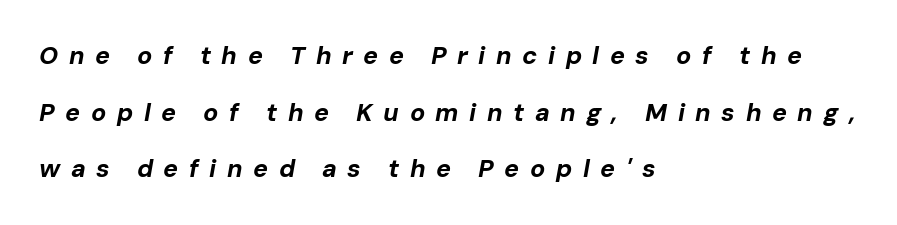
Q: Is the text bold? A: Yes.
Q: Is the text italic (slanted)? A: Yes, it leans right by about 10 degrees.
Q: Is the text underlined? A: No.
Q: How is the paragraph aligned? A: Left-aligned.
Q: Is the spacing between letters normal or unusually wide? A: Unusually wide.
Q: Is the spacing between lines tight, normal or loose? A: Loose.
